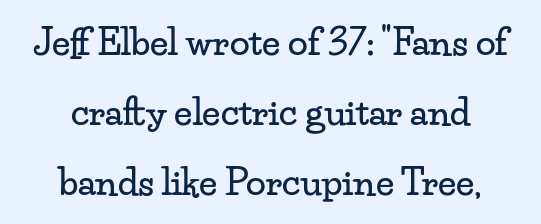
The compositor balanced each line on the midline. Rendered with straight, roman letterforms. Each letter's strokes conclude with small projecting serifs. The tracking reads as untouched default to a designer's eye. Quick note: interline space is abundant.
